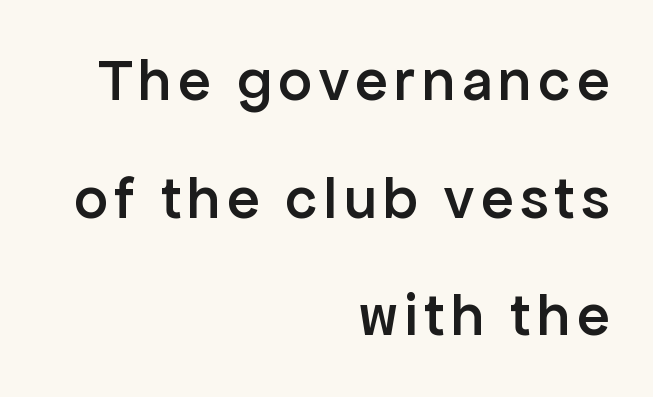
Q: Is the text bold? A: Semi-bold.
Q: Is the text italic (slanted)? A: No, it is upright.
Q: Is the typeface a serif or a sans-serif typeface? A: Sans-serif.
Q: Is the text underlined? A: No.
Q: How is the paragraph aligned? A: Right-aligned.
Q: Is the spacing between lines tight, normal or loose? A: Loose.
Q: Width (condensed, normal, or wide)? A: Normal.
Q: Stroke contrast? A: Low.
Q: x-height? A: Medium.
Q: Monospaced? A: No.
